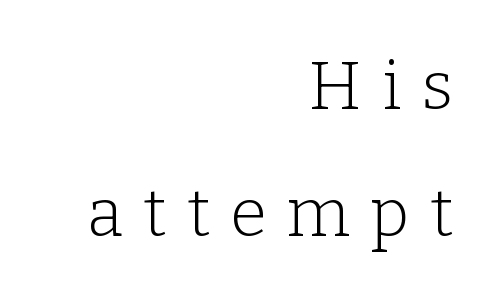
The rendering uses natural spacing where letterforms have individual widths. A roman cut, with each character standing at attention. Is the letter spacing exaggerated? Yes — the characters are pushed far apart. Quick note: interline space is abundant. If you drew a ruler down the right edge, every line would touch it.
